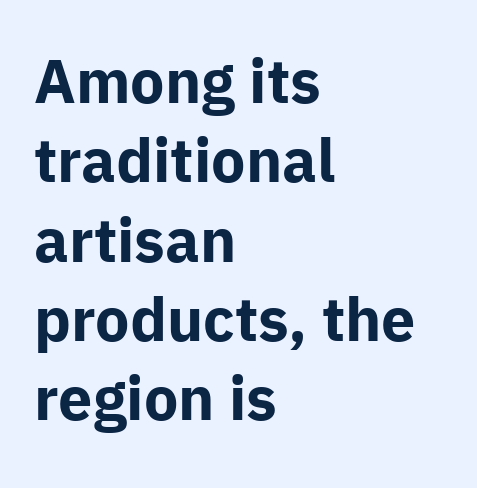
The image shows 61 px bold sans-serif type, upright; set left-aligned, normal line spacing (1.3x), normal letter spacing, not underlined; low stroke contrast and a medium x-height.
